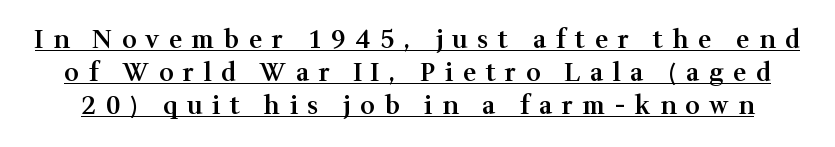
The string is rendered with underlining switched on. Quick note: interline space is typical. Is the letter spacing exaggerated? Yes — the characters are pushed far apart. Stems and bowls a touch heavier than normal — semibold. A roman cut, with each character standing at attention.
